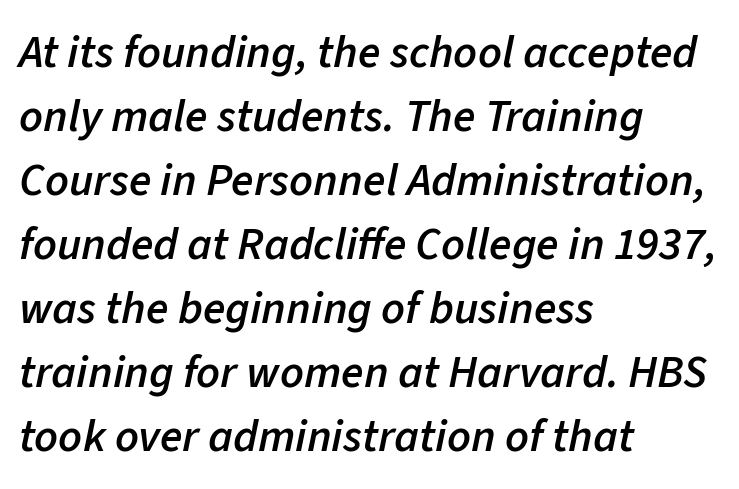
The image shows 46 px semibold type, italic (leaning right); set left-aligned, normal line spacing (1.39x), normal letter spacing, not underlined; low stroke contrast and a medium x-height.
